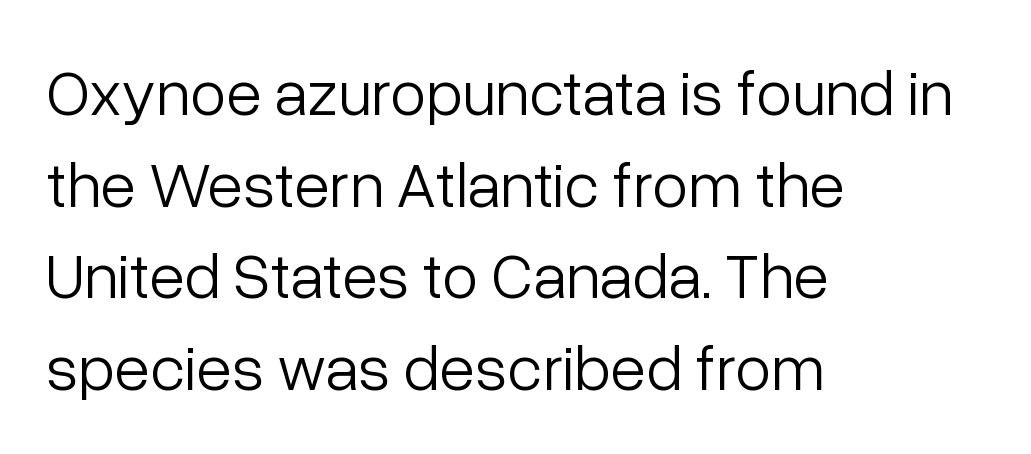
Q: Is the text bold? A: No.
Q: Is the text italic (slanted)? A: No, it is upright.
Q: Is the typeface a serif or a sans-serif typeface? A: Sans-serif.
Q: Is the text underlined? A: No.
Q: How is the paragraph aligned? A: Left-aligned.
Q: Is the spacing between letters normal or unusually wide? A: Normal.
Q: Is the spacing between lines tight, normal or loose? A: Normal.
Q: Width (condensed, normal, or wide)? A: Normal.
Q: Stroke contrast? A: Low.
Q: x-height? A: Medium.
Q: Monospaced? A: No.
